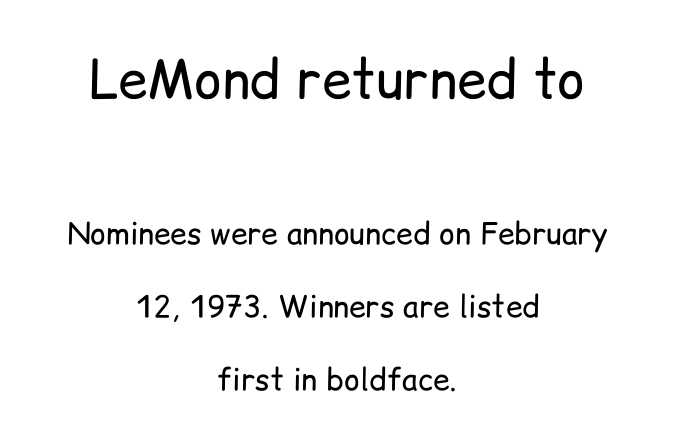
Q: Is the text bold? A: No.
Q: Is the text italic (slanted)? A: No, it is upright.
Q: Is the typeface a serif or a sans-serif typeface? A: Sans-serif.
Q: Is the text underlined? A: No.
Q: How is the paragraph aligned? A: Centered.
Q: Is the spacing between letters normal or unusually wide? A: Normal.
Q: Is the spacing between lines tight, normal or loose? A: Loose.
Q: Which block of text is set in a larger size, the first (top) or the second (bottom)? A: The first (top) one.
Q: Width (condensed, normal, or wide)? A: Normal.
Q: Stroke contrast? A: Low.
Q: x-height? A: Medium.
Q: Monospaced? A: No.
